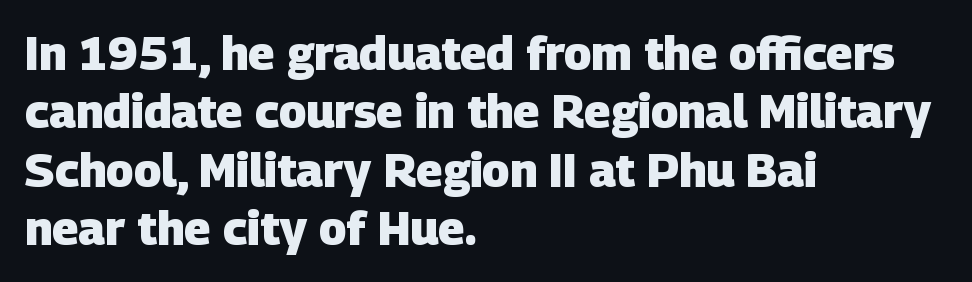
Q: Is the text bold? A: Yes.
Q: Is the typeface a serif or a sans-serif typeface? A: Sans-serif.
Q: Is the text underlined? A: No.
Q: How is the paragraph aligned? A: Left-aligned.
Q: Is the spacing between letters normal or unusually wide? A: Normal.
Q: Is the spacing between lines tight, normal or loose? A: Normal.
Q: Width (condensed, normal, or wide)? A: Normal.
Q: Stroke contrast? A: Low.
Q: x-height? A: Large.
Q: Monospaced? A: No.
